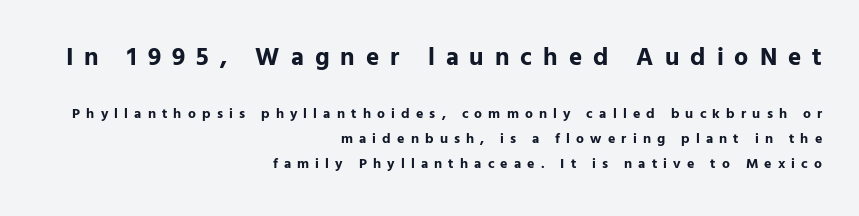
{"italic": "no", "bold": "yes", "underline": "no", "align": "right", "line_spacing_ratio": 1.79, "letter_spacing": "wide", "letter_spacing_em": 0.44, "larger_block": "first", "size_ratio": 1.79, "glyph_px": 25}
